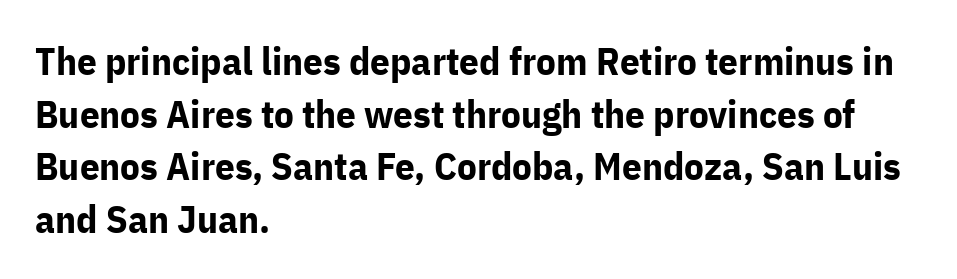
{"serif": "no", "italic": "no", "bold": "yes", "weight": "bold", "width": "normal", "stroke_contrast": "low", "x_height": "medium", "monospaced": "no", "underline": "no", "align": "left", "line_spacing": "normal", "line_spacing_ratio": 1.35, "letter_spacing": "normal", "letter_spacing_em": 0.0, "glyph_px": 39}
